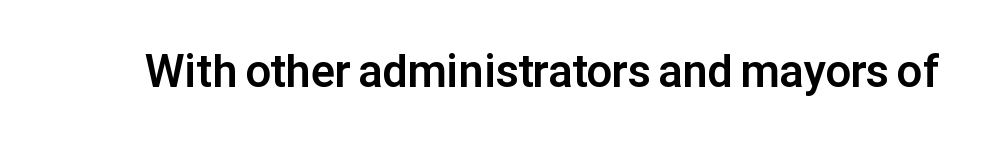
{"serif": "no", "italic": "no", "bold": "yes", "weight": "bold", "width": "normal", "stroke_contrast": "low", "x_height": "medium", "monospaced": "no", "underline": "no", "letter_spacing": "normal", "letter_spacing_em": 0.0, "glyph_px": 45}
